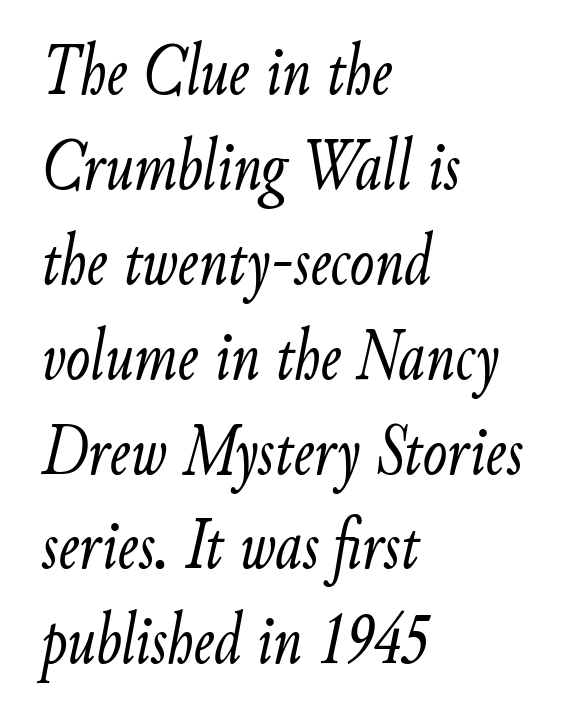
The image shows 73 px light, condensed type, italic (leaning right); set left-aligned, normal line spacing (1.3x), normal letter spacing, not underlined; low stroke contrast and a small x-height.
